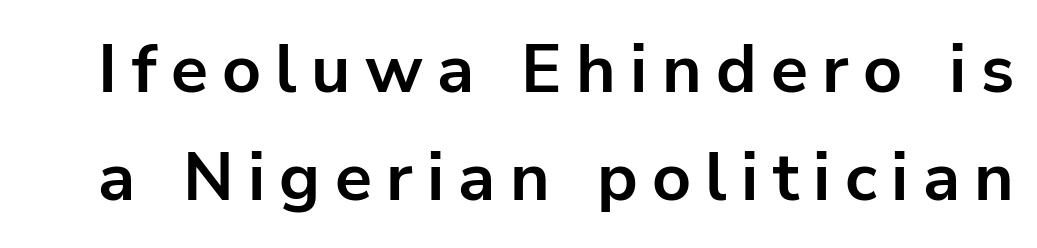
The image shows 68 px bold sans-serif type, upright; set normal line spacing (1.59x), unusually wide letter spacing (+0.21 em), not underlined; low stroke contrast and a medium x-height.
